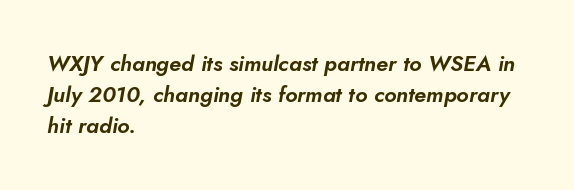
The image shows 22 px text type, italic (leaning right); set left-aligned, normal line spacing (1.42x), normal letter spacing, not underlined.
